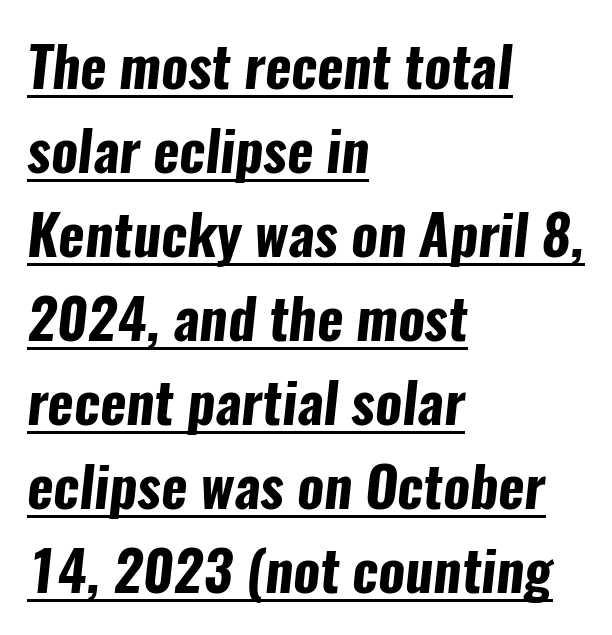
Q: Is the text bold? A: Yes.
Q: Is the typeface a serif or a sans-serif typeface? A: Sans-serif.
Q: Is the text underlined? A: Yes.
Q: How is the paragraph aligned? A: Left-aligned.
Q: Is the spacing between letters normal or unusually wide? A: Normal.
Q: Is the spacing between lines tight, normal or loose? A: Normal.
Q: Width (condensed, normal, or wide)? A: Condensed.
Q: Stroke contrast? A: Low.
Q: x-height? A: Medium.
Q: Monospaced? A: No.
